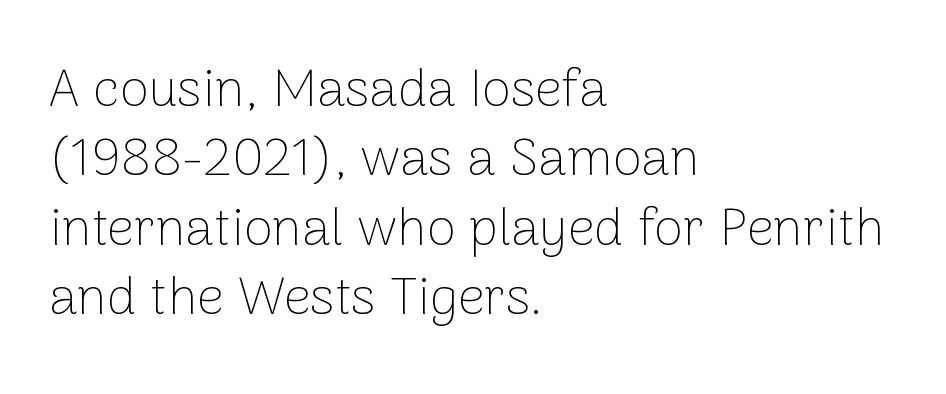
{"serif": "no", "italic": "no", "bold": "no", "weight": "thin", "width": "normal", "stroke_contrast": "low", "x_height": "medium", "monospaced": "no", "underline": "no", "align": "left", "line_spacing": "normal", "line_spacing_ratio": 1.31, "letter_spacing": "normal", "letter_spacing_em": 0.0, "glyph_px": 53}
